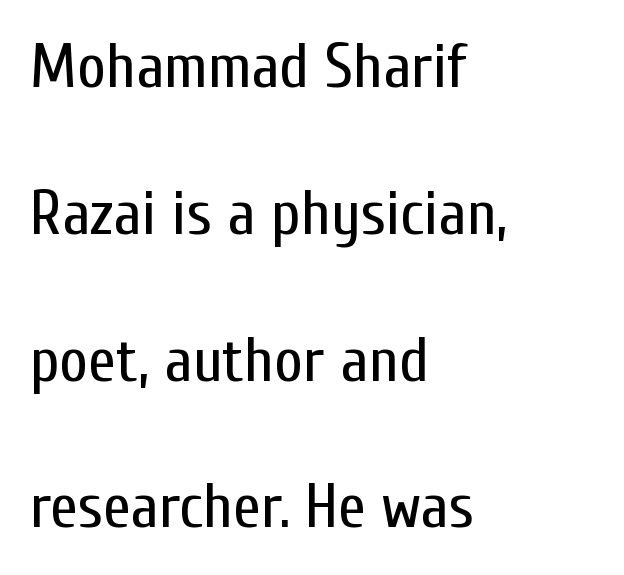
{"serif": "no", "italic": "no", "bold": "no", "weight": "regular", "width": "condensed", "stroke_contrast": "low", "x_height": "medium", "monospaced": "no", "underline": "no", "align": "left", "line_spacing": "loose", "line_spacing_ratio": 2.33, "letter_spacing": "normal", "letter_spacing_em": 0.0, "glyph_px": 63}
